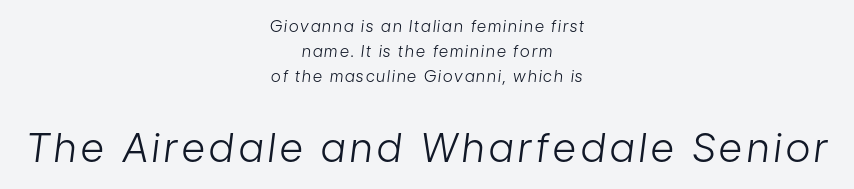
The image shows 40 px light, condensed type, italic (leaning right); set centered, normal line spacing (1.57x), not underlined; the second (bottom) block is 2.5x larger; low stroke contrast and a medium x-height.
